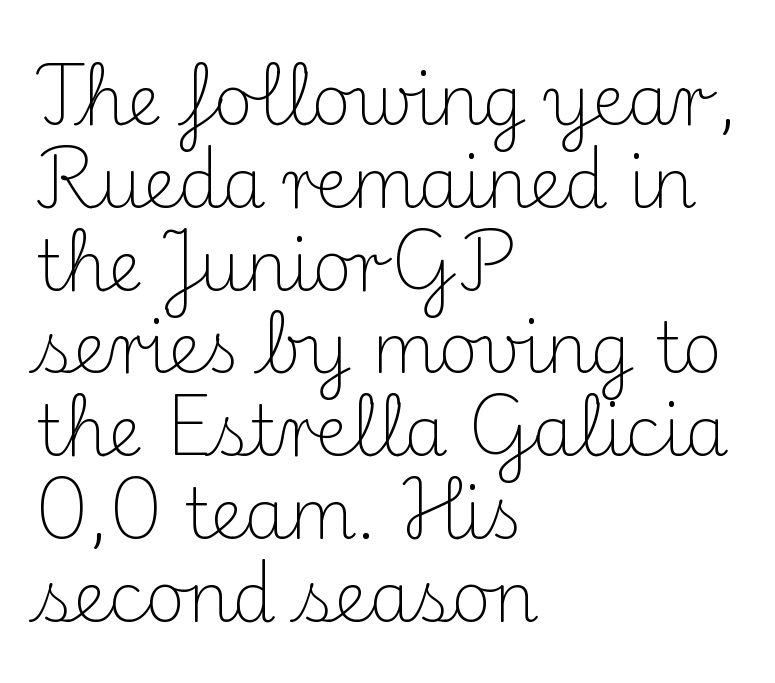
Q: Is the text bold? A: No.
Q: Is the text italic (slanted)? A: No, it is upright.
Q: Is the typeface a serif or a sans-serif typeface? A: Serif.
Q: Is the text underlined? A: No.
Q: How is the paragraph aligned? A: Left-aligned.
Q: Is the spacing between letters normal or unusually wide? A: Normal.
Q: Width (condensed, normal, or wide)? A: Normal.
Q: Stroke contrast? A: Medium.
Q: x-height? A: Small.
Q: Monospaced? A: No.
